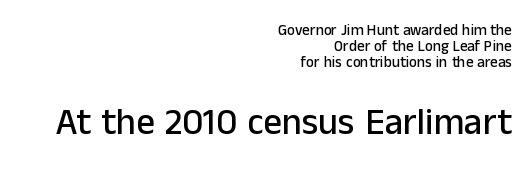
{"serif": "no", "italic": "no", "width": "normal", "stroke_contrast": "low", "x_height": "medium", "monospaced": "no", "underline": "no", "align": "right", "line_spacing": "tight", "line_spacing_ratio": 1.06, "letter_spacing": "normal", "letter_spacing_em": 0.0, "larger_block": "second", "size_ratio": 2.47, "glyph_px": 37}
